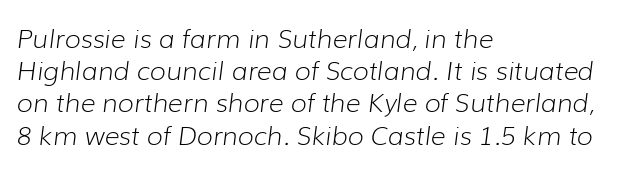
Q: Is the text bold? A: No.
Q: Is the text italic (slanted)? A: Yes, it leans right by about 7 degrees.
Q: Is the text underlined? A: No.
Q: How is the paragraph aligned? A: Left-aligned.
Q: Is the spacing between letters normal or unusually wide? A: Normal.
